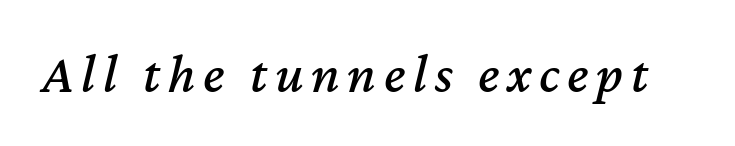
{"italic": "yes", "lean": "right", "slant_degrees": 12, "width": "normal", "stroke_contrast": "medium", "x_height": "medium", "monospaced": "no", "underline": "no", "glyph_px": 55}
